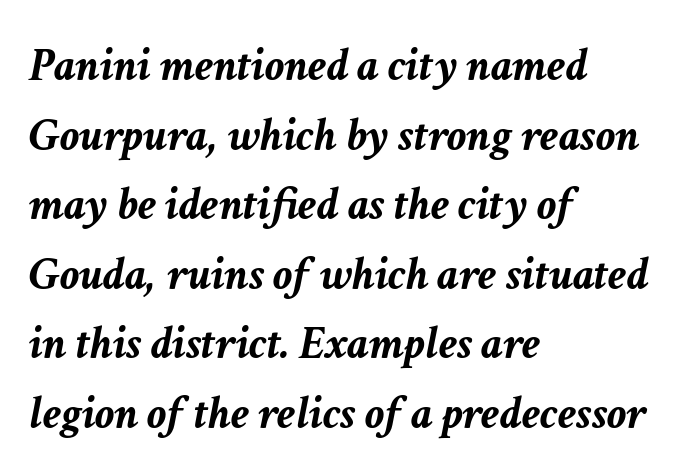
Summary of weight: heavy, a full bold. The glyphs look as if they've been sheared to an angle. Each letter keeps its own natural width here, so spacing adapts to shape. The setting favours the left margin, as ordinary paragraphs usually do. Has an underline been added? It has not. Reading down the column, the eye jumps a familiar distance to each next line.
